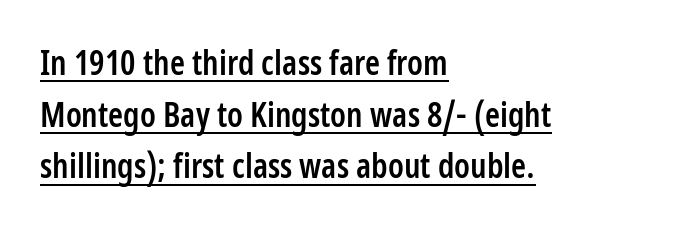
Q: Is the text bold? A: Semi-bold.
Q: Is the text italic (slanted)? A: No, it is upright.
Q: Is the typeface a serif or a sans-serif typeface? A: Sans-serif.
Q: Is the text underlined? A: Yes.
Q: How is the paragraph aligned? A: Left-aligned.
Q: Is the spacing between letters normal or unusually wide? A: Normal.
Q: Is the spacing between lines tight, normal or loose? A: Normal.
Q: Width (condensed, normal, or wide)? A: Condensed.
Q: Stroke contrast? A: Low.
Q: x-height? A: Medium.
Q: Monospaced? A: No.
